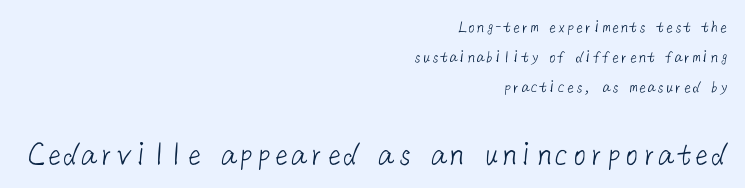
Q: Is the text bold? A: No.
Q: Is the typeface a serif or a sans-serif typeface? A: Sans-serif.
Q: Is the text underlined? A: No.
Q: How is the paragraph aligned? A: Right-aligned.
Q: Is the spacing between letters normal or unusually wide? A: Normal.
Q: Is the spacing between lines tight, normal or loose? A: Normal.
Q: Which block of text is set in a larger size, the first (top) or the second (bottom)? A: The second (bottom) one.
Q: Width (condensed, normal, or wide)? A: Normal.
Q: Stroke contrast? A: Low.
Q: x-height? A: Medium.
